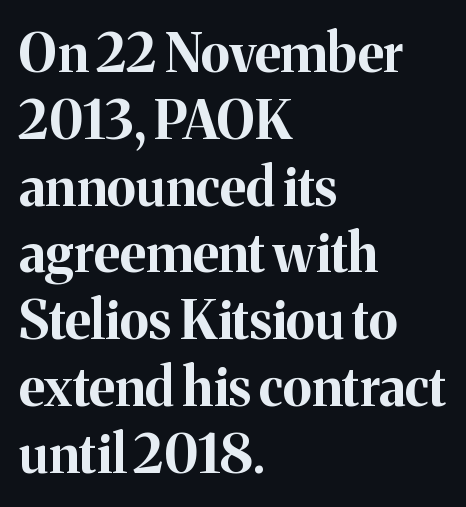
Note the varied advance widths — an 'i' is clearly narrower than an 'm'. This block has exactly the height ordinary leading produces. In CSS terms this would be text-align: left. The gap between lines stays unmarked.
